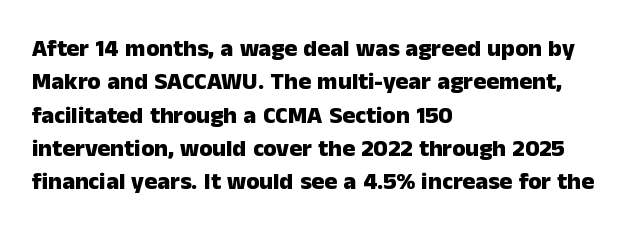
Q: Is the text bold? A: Yes.
Q: Is the text italic (slanted)? A: No, it is upright.
Q: Is the text underlined? A: No.
Q: How is the paragraph aligned? A: Left-aligned.
Q: Is the spacing between letters normal or unusually wide? A: Normal.
Q: Is the spacing between lines tight, normal or loose? A: Normal.
